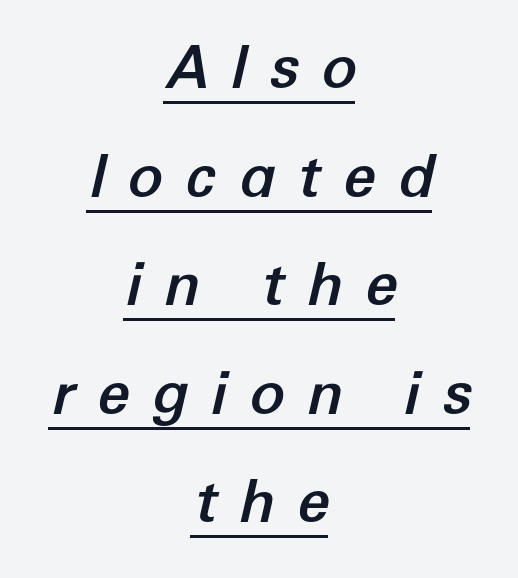
{"italic": "yes", "lean": "right", "slant_degrees": 12, "width": "normal", "stroke_contrast": "low", "x_height": "medium", "monospaced": "no", "underline": "yes", "align": "center", "line_spacing_ratio": 1.84, "letter_spacing": "wide", "letter_spacing_em": 0.37, "glyph_px": 59}
